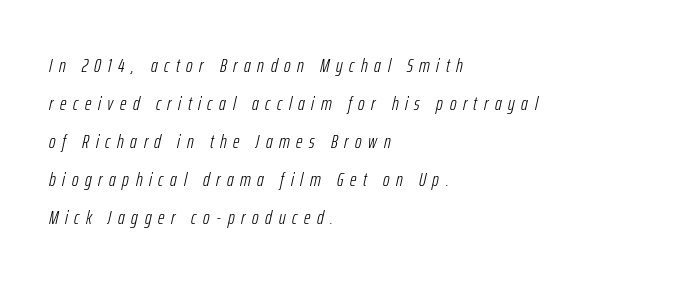
{"italic": "yes", "lean": "right", "slant_degrees": 12, "bold": "no", "underline": "no", "align": "left", "line_spacing": "loose", "line_spacing_ratio": 1.9, "letter_spacing": "wide", "letter_spacing_em": 0.33, "glyph_px": 20}
